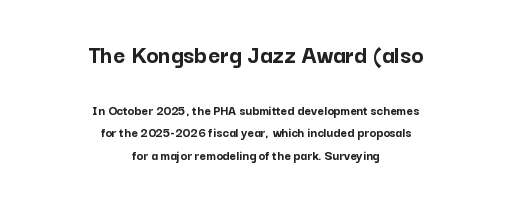
Is there any slant? The stems are plumb. The block of text has a typical density, with ordinary space between rows. Strokes here are thick enough to call this a true bold. This layout puts the oversized block above and the modest block below. Compared with typical body copy, the letter spacing here is the same.
